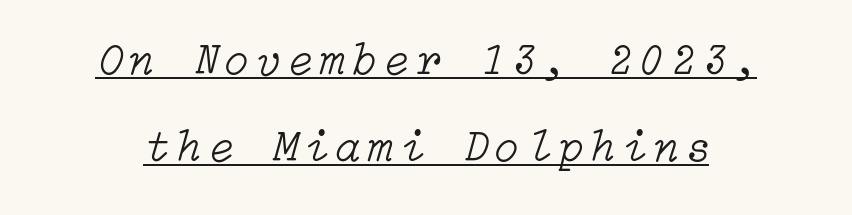
{"italic": "yes", "lean": "right", "slant_degrees": 15, "bold": "no", "weight": "light", "width": "normal", "stroke_contrast": "low", "x_height": "medium", "underline": "yes", "line_spacing": "loose", "line_spacing_ratio": 1.93, "glyph_px": 45}
